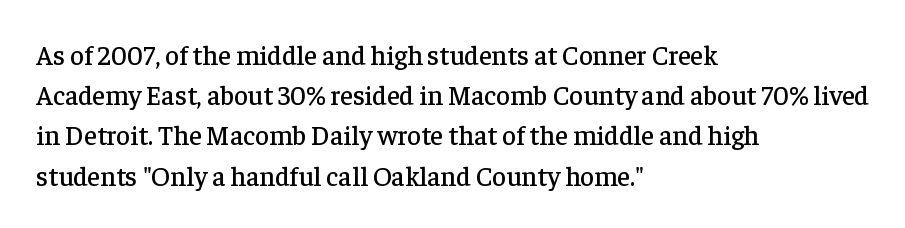
The image shows 27 px text type, upright; set left-aligned, normal line spacing (1.49x), normal letter spacing, not underlined.
